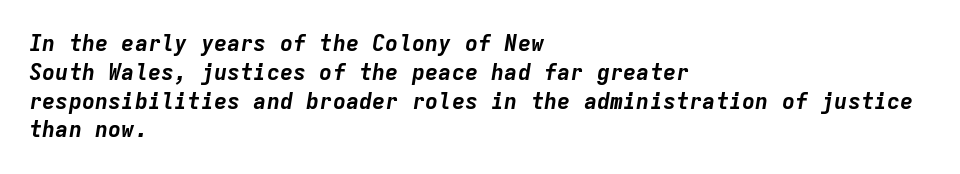
The text block is weighted toward the left margin, trailing off unevenly rightward. Honestly, the row spacing looks completely unremarkable. Glyph-to-glyph distance matches everyday printed text. This rendering features lettering with no underline. Notice how thick the strokes are: this is what a full bold looks like. When letters slant like this, we call the style italic.
